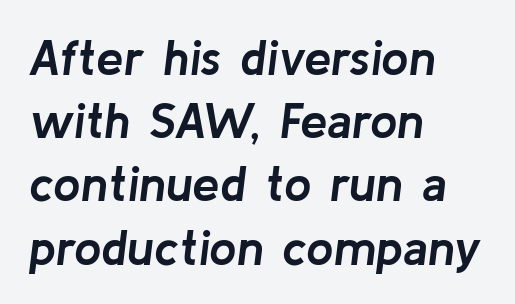
Is this a fixed-width face? No — the glyphs have proportional, varying widths. The specimen omits any rule beneath the text block's lines. In terms of leading, this rendering sits right in the middle. The letters sit at their default tracking, neither squeezed nor spread.
